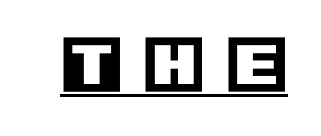
The letterforms stand isolated, each surrounded by extra space. Quick note: underline on. It's the straight-up-and-down kind of type.
